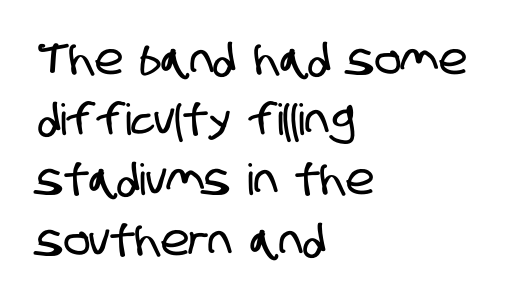
Q: Is the typeface a serif or a sans-serif typeface? A: Sans-serif.
Q: Is the text underlined? A: No.
Q: How is the paragraph aligned? A: Left-aligned.
Q: Is the spacing between letters normal or unusually wide? A: Normal.
Q: Is the spacing between lines tight, normal or loose? A: Normal.
Q: Width (condensed, normal, or wide)? A: Condensed.
Q: Stroke contrast? A: Low.
Q: x-height? A: Large.
Q: Monospaced? A: No.
